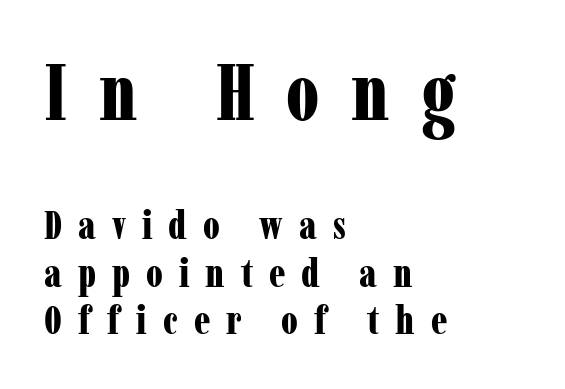
{"serif": "yes", "italic": "no", "bold": "yes", "weight": "bold", "width": "condensed", "stroke_contrast": "low", "x_height": "medium", "monospaced": "no", "underline": "no", "align": "left", "line_spacing_ratio": 1.19, "letter_spacing": "wide", "letter_spacing_em": 0.4, "larger_block": "first", "size_ratio": 1.98, "glyph_px": 79}
